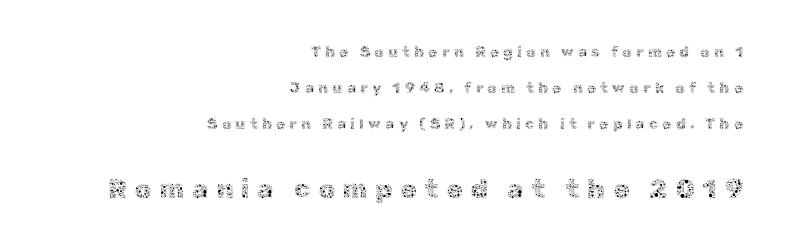
{"italic": "no", "bold": "no", "underline": "no", "align": "right", "line_spacing": "loose", "line_spacing_ratio": 2.4, "letter_spacing": "wide", "letter_spacing_em": 0.27, "larger_block": "second", "size_ratio": 1.8, "glyph_px": 27}
